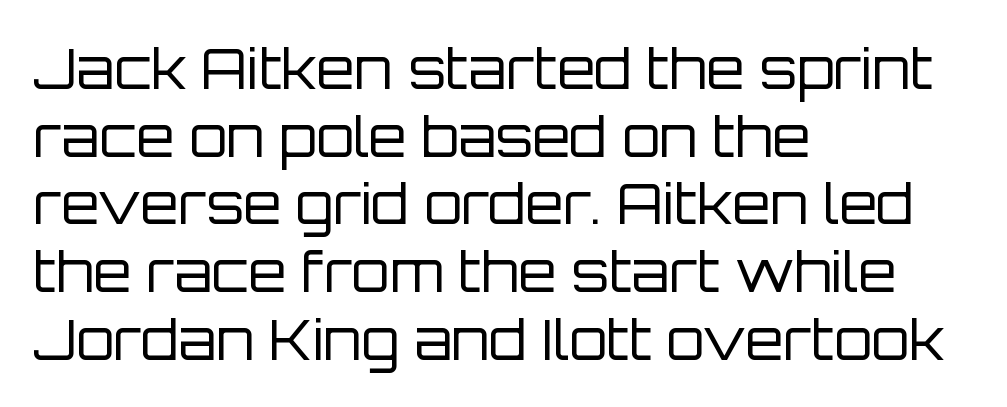
The image shows 55 px regular-weight sans-serif type, upright; set left-aligned, line spacing 1.23x, normal letter spacing, not underlined; low stroke contrast and a large x-height.
